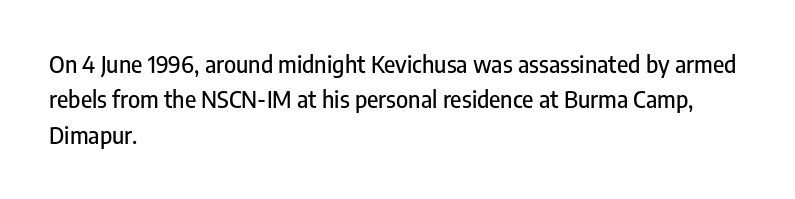
The image shows 23 px text type, upright; set left-aligned, normal line spacing (1.54x), normal letter spacing, not underlined.
